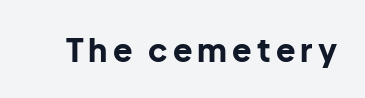
{"serif": "no", "italic": "no", "bold": "yes", "weight": "bold", "width": "normal", "stroke_contrast": "low", "x_height": "medium", "monospaced": "no", "underline": "no", "glyph_px": 32}
